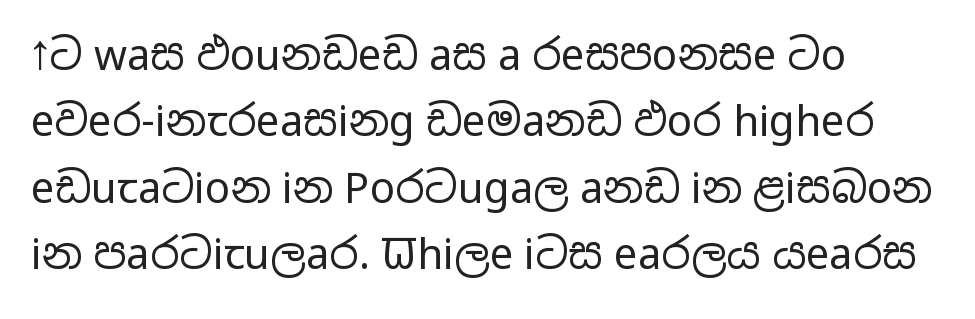
Q: Is the text bold? A: No.
Q: Is the text italic (slanted)? A: No, it is upright.
Q: Is the typeface a serif or a sans-serif typeface? A: Sans-serif.
Q: Is the text underlined? A: No.
Q: How is the paragraph aligned? A: Left-aligned.
Q: Is the spacing between letters normal or unusually wide? A: Normal.
Q: Is the spacing between lines tight, normal or loose? A: Normal.
Q: Width (condensed, normal, or wide)? A: Wide.
Q: Stroke contrast? A: Low.
Q: x-height? A: Medium.
Q: Monospaced? A: No.
